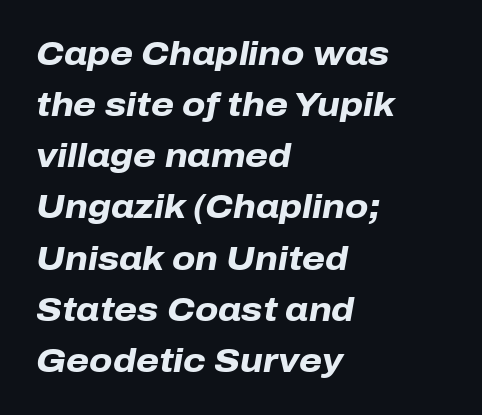
Typographic density is high because the face is bold. A typesetter would call this zero additional tracking. Looks like regular typesetting: each glyph gets only the width it needs. This rendering features lettering with no underline. The typesetter chose a ragged-right arrangement here. An italicized treatment has been applied to the whole sample.
